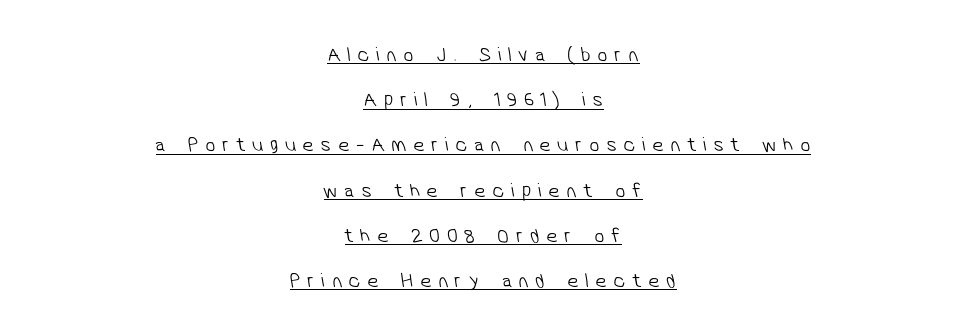
These lines are centered, leaving both edges ragged. The face used here appears with an underline applied. The tracking reads as deliberately expanded to a designer's eye. This is not heavy type; no bold has been used.
